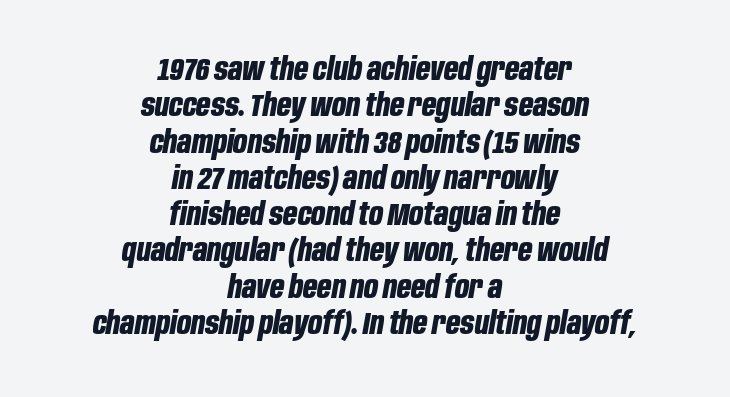
The image shows 31 px bold, condensed type, italic (leaning right); set centered, line spacing 1.17x, normal letter spacing, not underlined; low stroke contrast and a large x-height.
